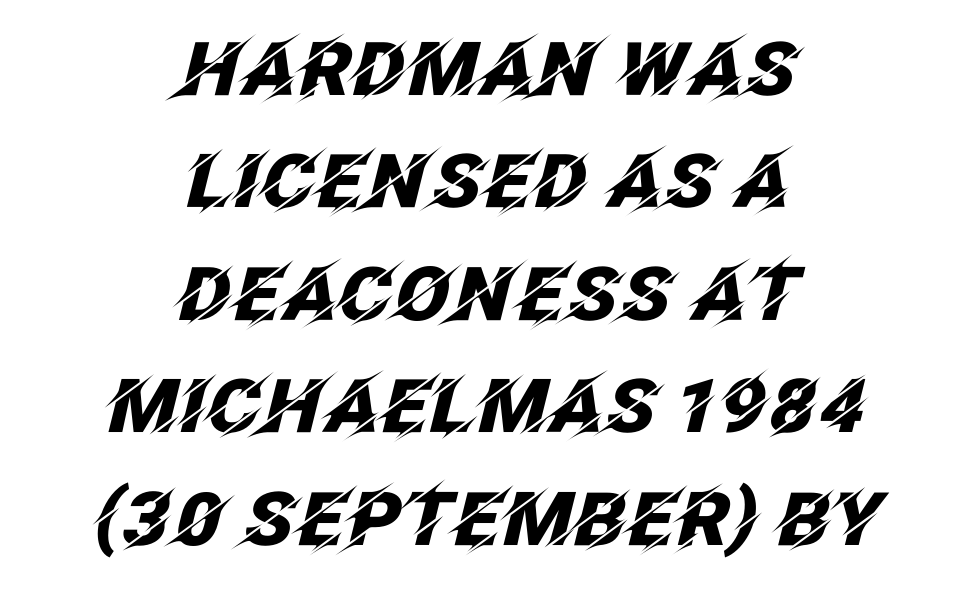
Spacing verdict: proportional, widths tailored to each character. Plain, unruled lines of type. Regular leading. Does the lettering tilt? It does — this is italic. Nobody touched the tracking dial on this one.
